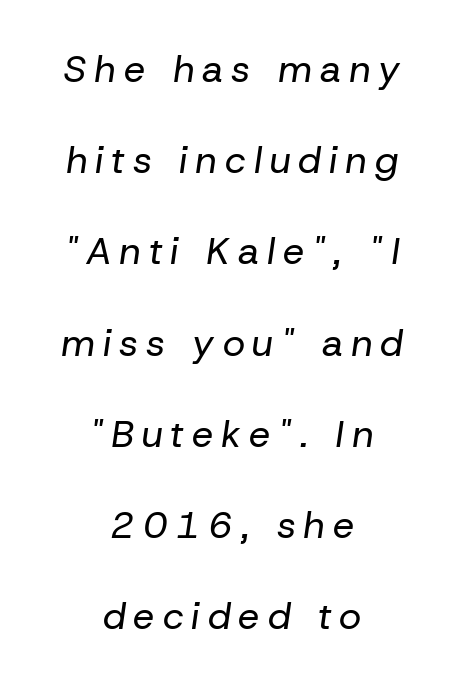
This rendering features lettering with no underline. Weight: regular or lighter. Vertical spacing — loose. Centered paragraph, ragged on both sides. The text carries the slant typical of an italic or oblique font.
